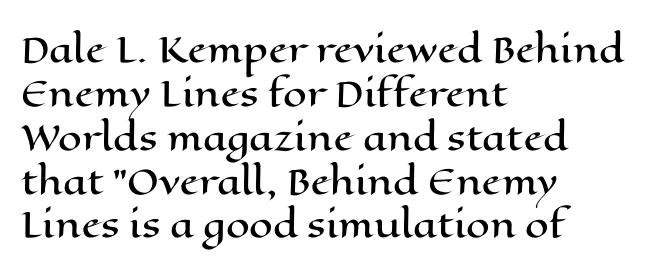
The image shows 34 px wide type, upright; set left-aligned, normal line spacing (1.29x), normal letter spacing, not underlined; high stroke contrast and a medium x-height.
